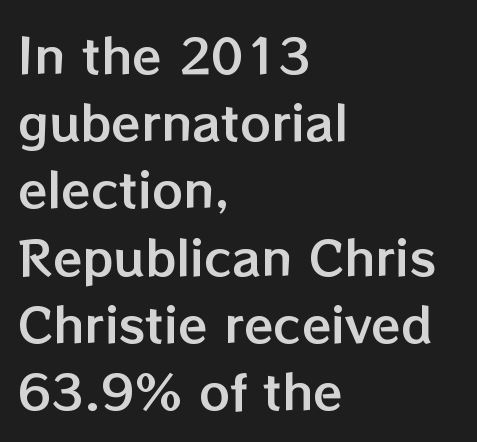
The image shows 48 px text type, upright; set left-aligned, normal line spacing (1.4x), normal letter spacing, not underlined; low stroke contrast and a medium x-height.
